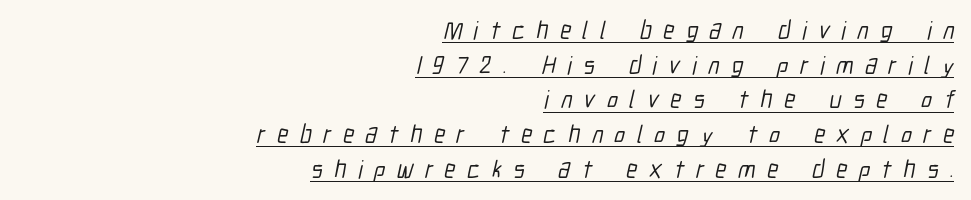
The image shows 25 px text type; set right-aligned, normal line spacing (1.39x), unusually wide letter spacing (+0.46 em), underlined.
